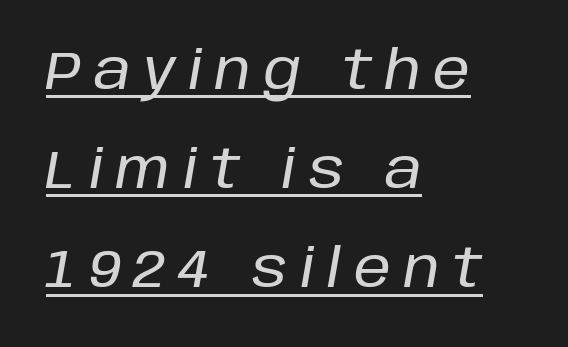
The tracking reads as deliberately expanded to a designer's eye. Quick note: italic. Do the characters align in a grid? No, the font is proportional. In CSS terms this would be text-align: left.
